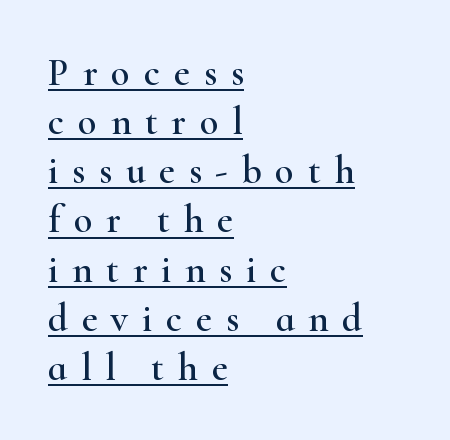
{"serif": "yes", "italic": "no", "width": "wide", "stroke_contrast": "high", "x_height": "small", "monospaced": "no", "underline": "yes", "align": "left", "line_spacing": "normal", "line_spacing_ratio": 1.26, "letter_spacing": "wide", "letter_spacing_em": 0.35, "glyph_px": 39}
